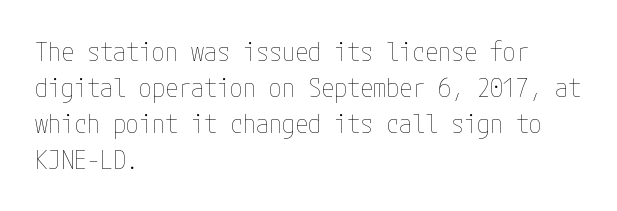
{"italic": "no", "bold": "no", "underline": "no", "align": "left", "line_spacing": "normal", "line_spacing_ratio": 1.38, "letter_spacing": "normal", "letter_spacing_em": 0.0, "glyph_px": 26}
